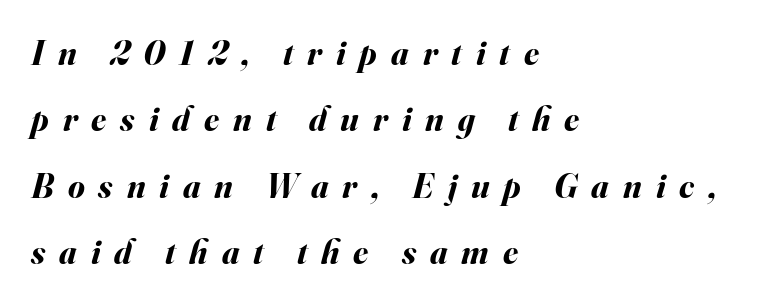
Q: Is the text bold? A: Yes.
Q: Is the text italic (slanted)? A: Yes, it leans right by about 16 degrees.
Q: Is the text underlined? A: No.
Q: How is the paragraph aligned? A: Left-aligned.
Q: Is the spacing between letters normal or unusually wide? A: Unusually wide.
Q: Is the spacing between lines tight, normal or loose? A: Loose.
Q: Width (condensed, normal, or wide)? A: Normal.
Q: Stroke contrast? A: Medium.
Q: x-height? A: Small.
Q: Monospaced? A: No.
